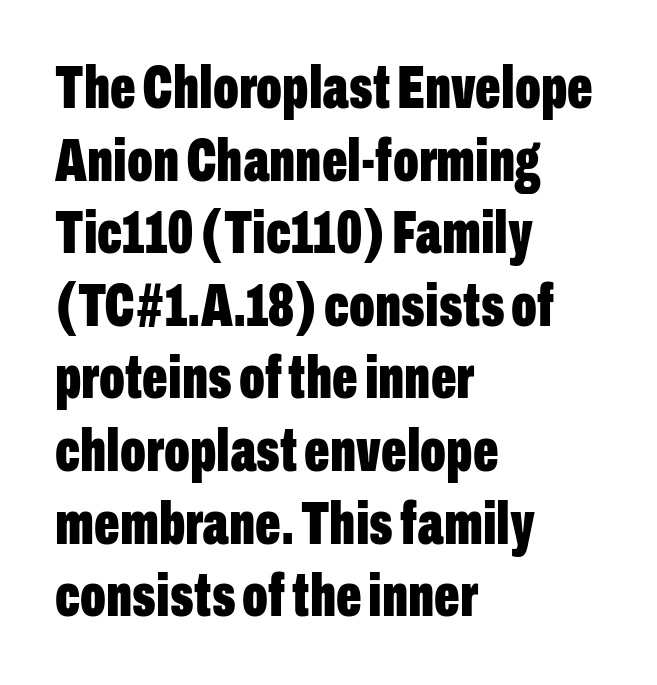
The image shows 60 px bold, condensed sans-serif type, upright; set left-aligned, line spacing 1.21x, normal letter spacing, not underlined; low stroke contrast and a medium x-height.
